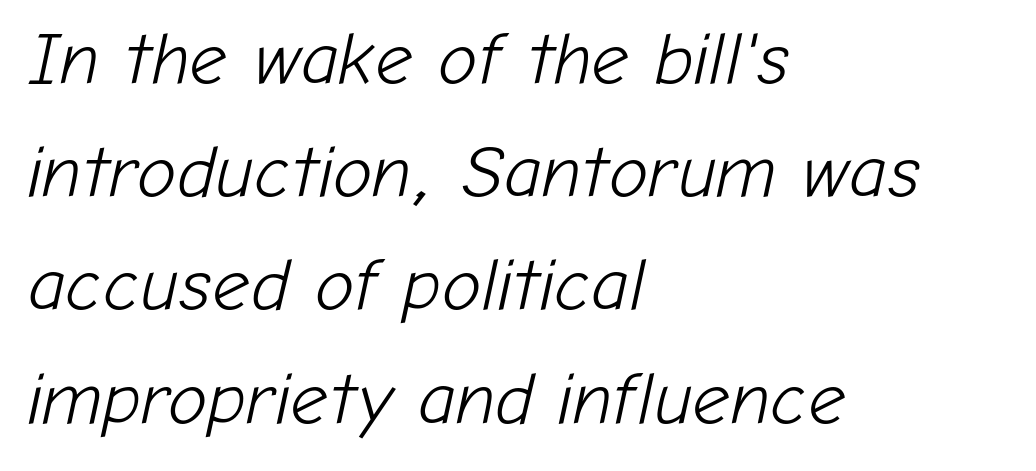
Q: Is the text bold? A: No.
Q: Is the text italic (slanted)? A: Yes, it leans right by about 12 degrees.
Q: Is the text underlined? A: No.
Q: How is the paragraph aligned? A: Left-aligned.
Q: Is the spacing between letters normal or unusually wide? A: Normal.
Q: Is the spacing between lines tight, normal or loose? A: Normal.
Q: Width (condensed, normal, or wide)? A: Normal.
Q: Stroke contrast? A: Low.
Q: x-height? A: Medium.
Q: Monospaced? A: No.
